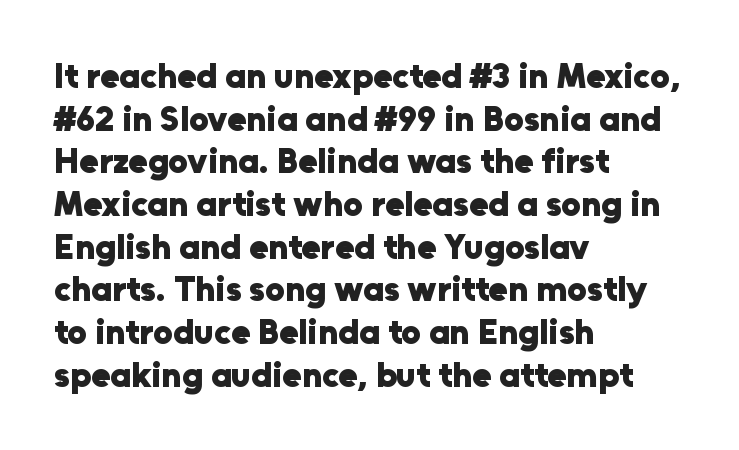
The image shows 35 px heavy sans-serif type, upright; set left-aligned, line spacing 1.22x, normal letter spacing, not underlined; low stroke contrast and a medium x-height.
